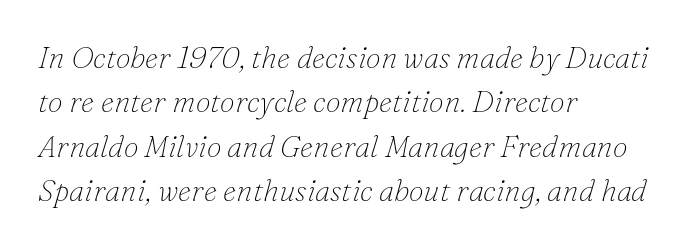
{"serif": "yes", "italic": "yes", "lean": "right", "slant_degrees": 16, "bold": "no", "weight": "thin", "width": "normal", "stroke_contrast": "low", "x_height": "small", "monospaced": "no", "underline": "no", "align": "left", "line_spacing": "normal", "line_spacing_ratio": 1.48, "letter_spacing": "normal", "letter_spacing_em": 0.0, "glyph_px": 30}
